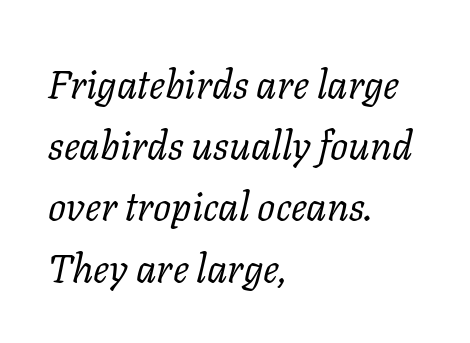
{"serif": "yes", "italic": "yes", "lean": "right", "slant_degrees": 11, "bold": "no", "weight": "regular", "width": "normal", "stroke_contrast": "low", "x_height": "medium", "monospaced": "no", "underline": "no", "align": "left", "line_spacing": "normal", "line_spacing_ratio": 1.53, "letter_spacing": "normal", "letter_spacing_em": 0.0, "glyph_px": 40}
